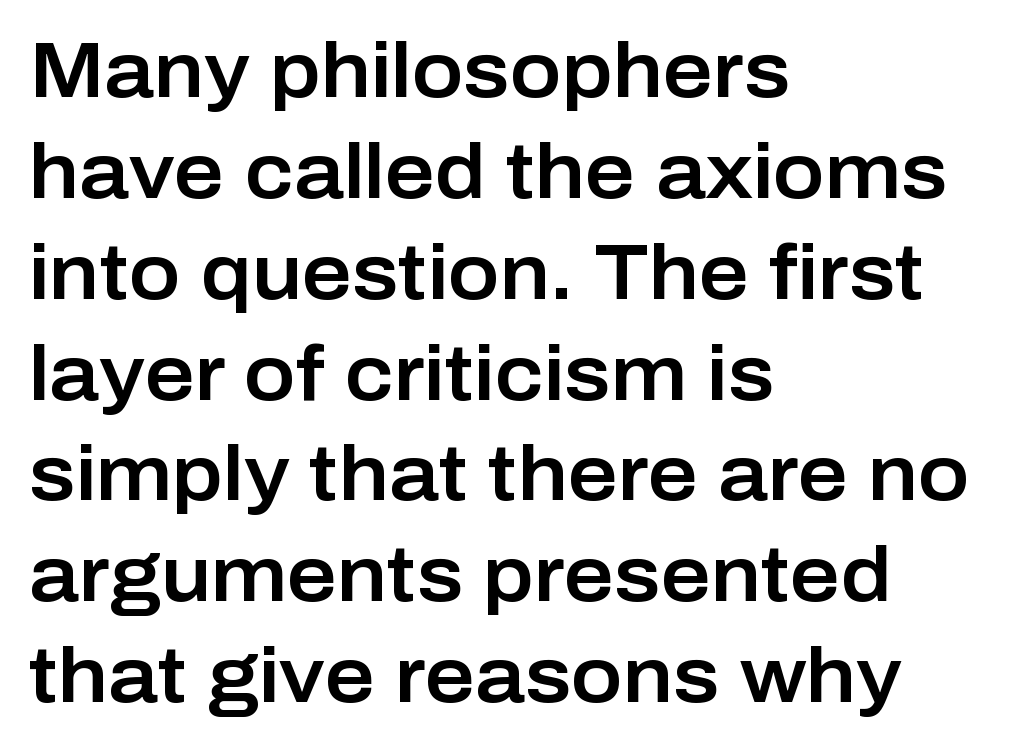
The image shows 77 px sans-serif type, upright; set left-aligned, normal line spacing (1.31x), normal letter spacing, not underlined; low stroke contrast and a medium x-height.
